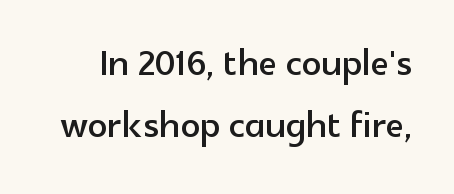
{"serif": "no", "italic": "no", "width": "normal", "x_height": "medium", "monospaced": "no", "underline": "no", "line_spacing": "normal", "line_spacing_ratio": 1.3, "letter_spacing": "normal", "letter_spacing_em": 0.0, "glyph_px": 48}
